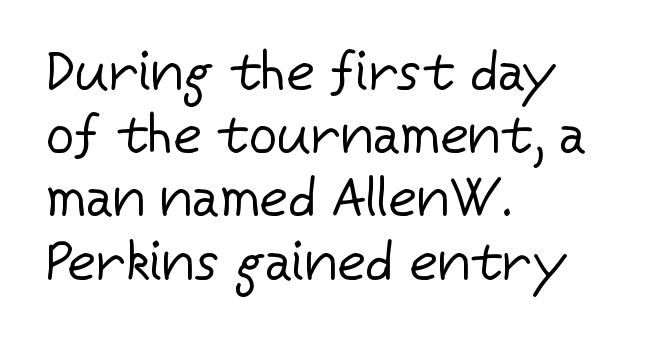
{"serif": "no", "italic": "no", "bold": "no", "weight": "regular", "width": "normal", "stroke_contrast": "low", "x_height": "medium", "monospaced": "no", "underline": "no", "align": "left", "line_spacing": "tight", "line_spacing_ratio": 1.15, "letter_spacing": "normal", "letter_spacing_em": 0.0, "glyph_px": 55}
